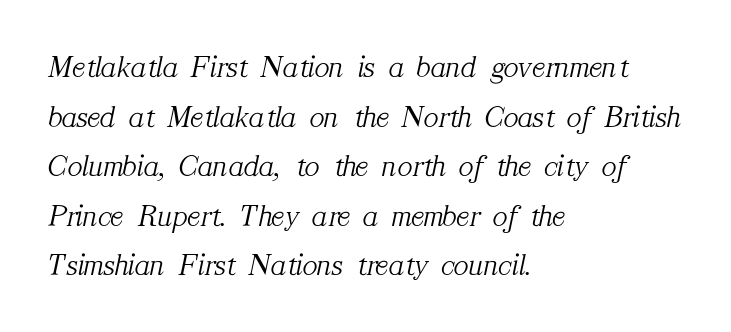
{"serif": "yes", "italic": "yes", "lean": "right", "slant_degrees": 12, "bold": "no", "weight": "light", "width": "normal", "stroke_contrast": "medium", "x_height": "medium", "monospaced": "no", "underline": "no", "align": "left", "line_spacing": "normal", "line_spacing_ratio": 1.6, "letter_spacing": "normal", "letter_spacing_em": 0.0, "glyph_px": 31}
